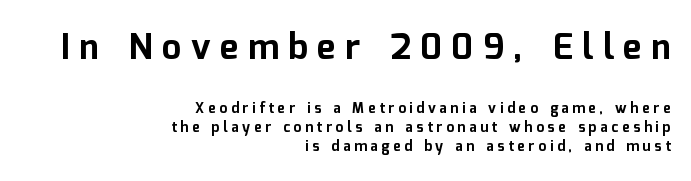
The image shows 35 px bold sans-serif type, upright; set right-aligned, normal line spacing (1.37x), unusually wide letter spacing (+0.27 em), not underlined; the first (top) block is 2.5x larger; low stroke contrast and a medium x-height.
